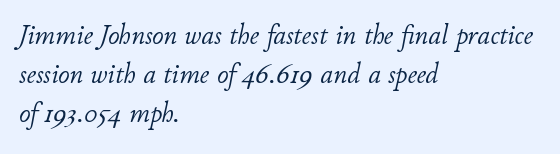
The glyphs look as if they've been sheared to an angle. Line starts are locked; line ends wander. The cut favours lightness, reaching ordinary text weight at its darkest. Compared with typical body copy, the letter spacing here is the same.
